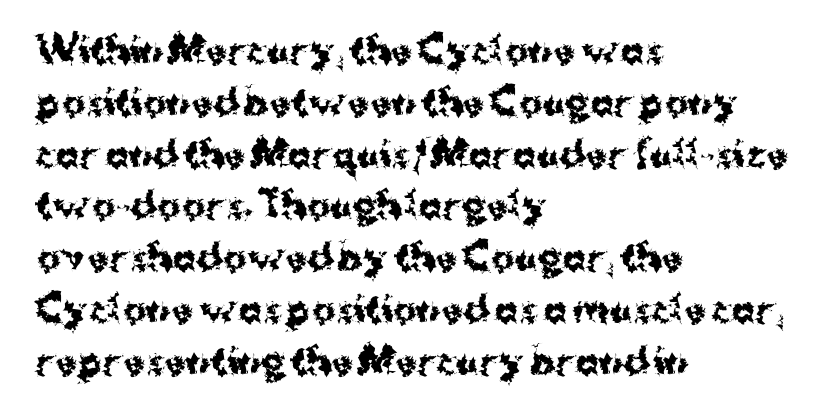
Underlining? Definitely not there. Rendered with straight, roman letterforms. The line texture is even and compact thanks to regular tracking. A normal amount of white space separates one row of letters from the next. Think of a printed novel: that variable character pitch is what you see here. Each line starts at the same left margin while the right side varies.
